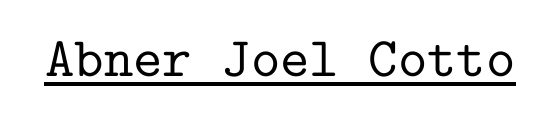
{"serif": "yes", "italic": "no", "width": "normal", "stroke_contrast": "low", "x_height": "medium", "monospaced": "yes", "underline": "yes", "letter_spacing": "normal", "letter_spacing_em": 0.0, "glyph_px": 56}
